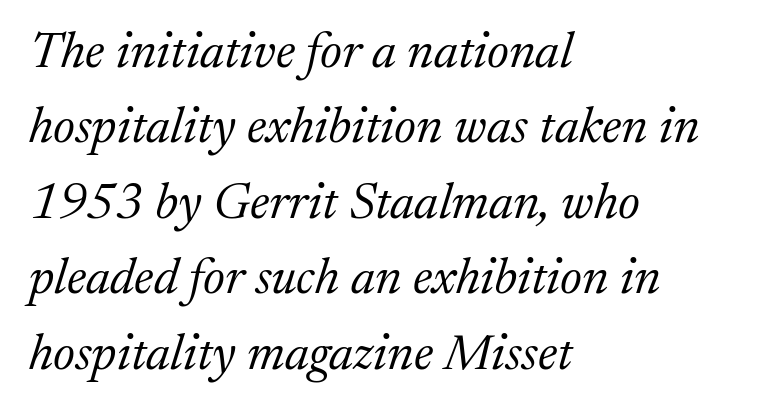
The image shows 51 px light serif type, italic (leaning right); set left-aligned, normal line spacing (1.48x), normal letter spacing, not underlined; medium stroke contrast and a medium x-height.
